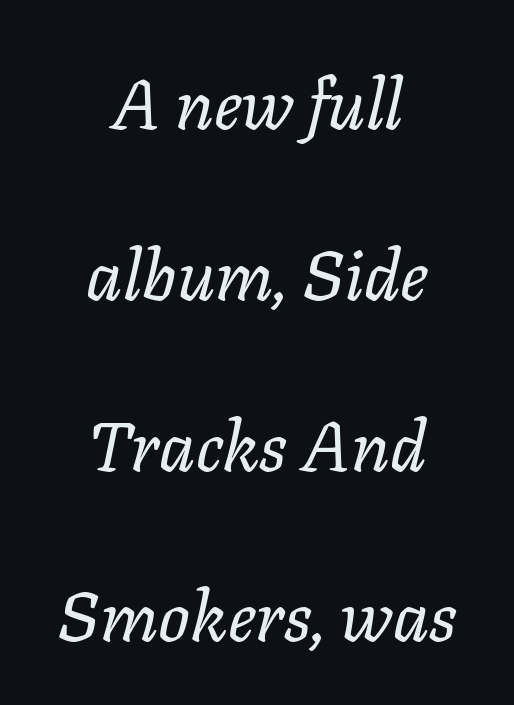
The image shows 70 px regular-weight type, italic (leaning right); set centered, loose line spacing (2.44x), normal letter spacing, not underlined; low stroke contrast and a medium x-height.
